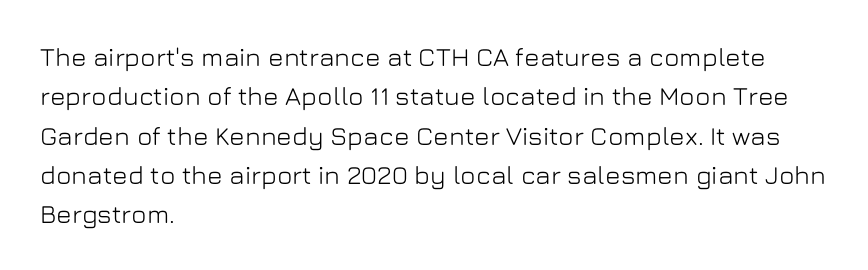
The image shows 26 px text type, upright; set left-aligned, normal line spacing (1.51x), normal letter spacing, not underlined.
